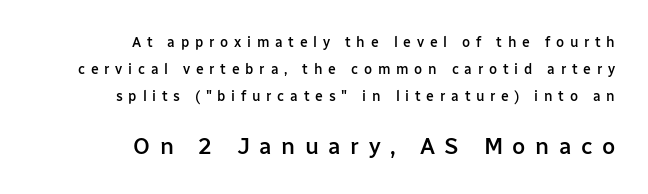
{"italic": "no", "bold": "semi", "underline": "no", "align": "right", "line_spacing": "loose", "line_spacing_ratio": 1.93, "letter_spacing": "wide", "letter_spacing_em": 0.41, "larger_block": "second", "size_ratio": 1.64, "glyph_px": 23}
